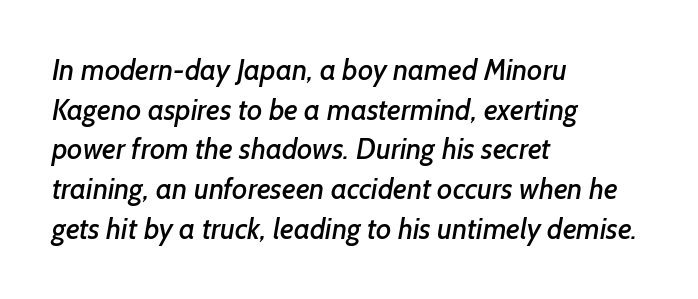
Q: Is the typeface a serif or a sans-serif typeface? A: Sans-serif.
Q: Is the text underlined? A: No.
Q: How is the paragraph aligned? A: Left-aligned.
Q: Is the spacing between letters normal or unusually wide? A: Normal.
Q: Is the spacing between lines tight, normal or loose? A: Normal.
Q: Width (condensed, normal, or wide)? A: Normal.
Q: Stroke contrast? A: Low.
Q: x-height? A: Medium.
Q: Monospaced? A: No.
